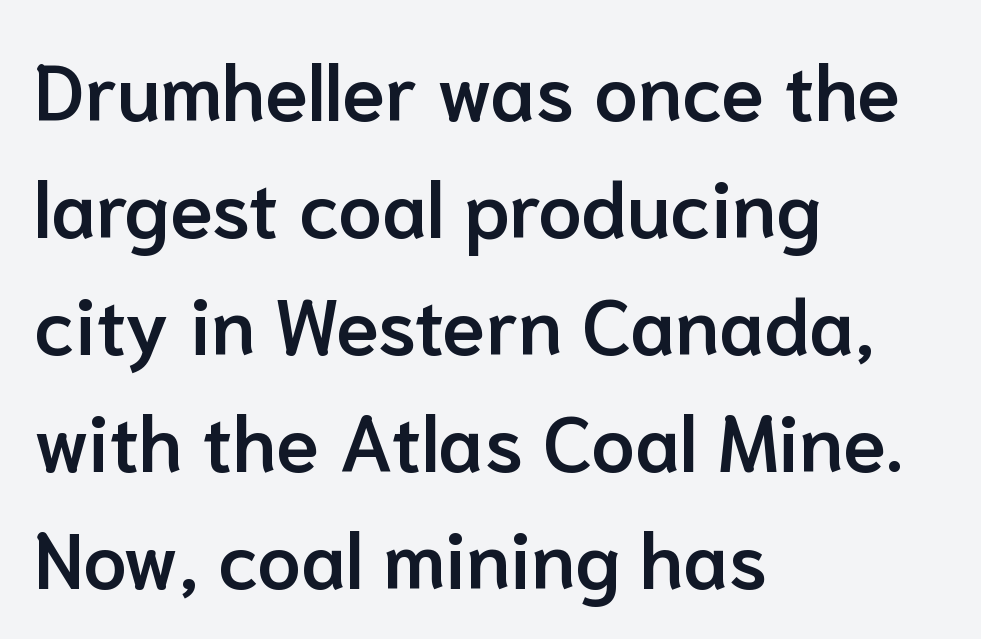
The image shows 78 px semibold sans-serif type, upright; set left-aligned, normal line spacing (1.5x), normal letter spacing, not underlined; low stroke contrast and a medium x-height.
